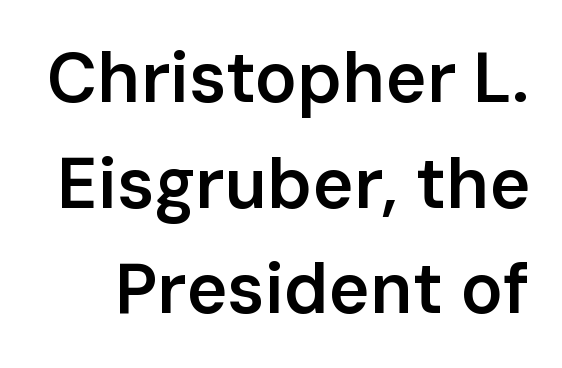
Set as a demibold, roughly 600 on the weight scale. The letters advance in unequal steps, a hallmark of proportional type. The face used here is rendered with its standard letterfit. The rows are spaced the way most documents space them.
